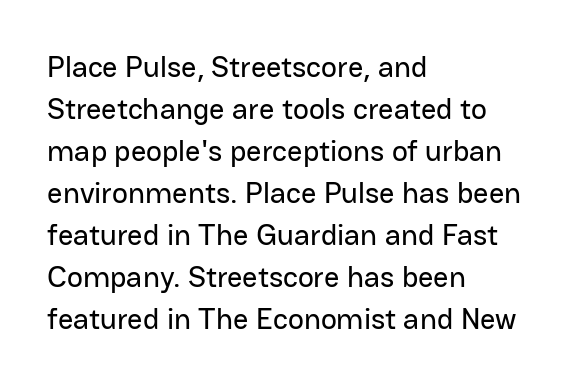
Q: Is the text italic (slanted)? A: No, it is upright.
Q: Is the typeface a serif or a sans-serif typeface? A: Sans-serif.
Q: Is the text underlined? A: No.
Q: How is the paragraph aligned? A: Left-aligned.
Q: Is the spacing between letters normal or unusually wide? A: Normal.
Q: Is the spacing between lines tight, normal or loose? A: Normal.
Q: Width (condensed, normal, or wide)? A: Normal.
Q: Stroke contrast? A: Low.
Q: x-height? A: Medium.
Q: Monospaced? A: No.
